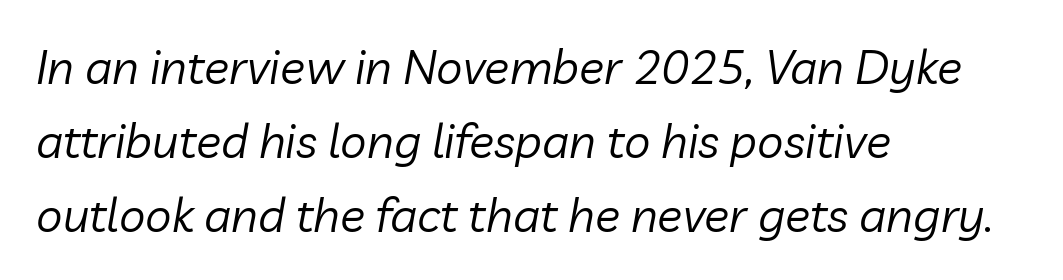
{"italic": "yes", "lean": "right", "slant_degrees": 10, "bold": "no", "weight": "regular", "width": "normal", "stroke_contrast": "low", "x_height": "medium", "monospaced": "no", "underline": "no", "align": "left", "line_spacing": "normal", "line_spacing_ratio": 1.57, "letter_spacing": "normal", "letter_spacing_em": 0.0, "glyph_px": 47}
